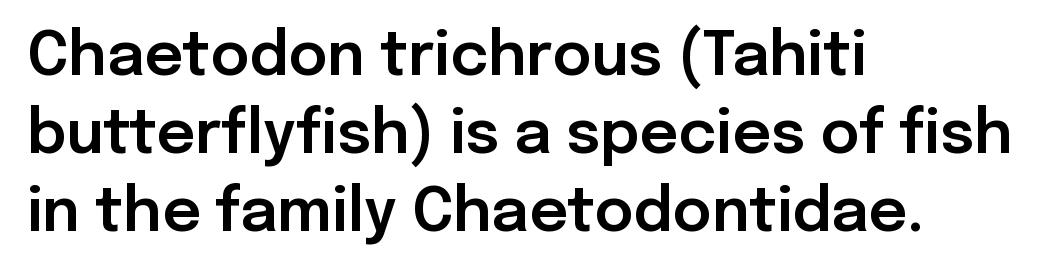
{"serif": "no", "italic": "no", "width": "normal", "stroke_contrast": "low", "x_height": "medium", "monospaced": "no", "underline": "no", "align": "left", "line_spacing": "normal", "line_spacing_ratio": 1.3, "letter_spacing": "normal", "letter_spacing_em": 0.0, "glyph_px": 60}
